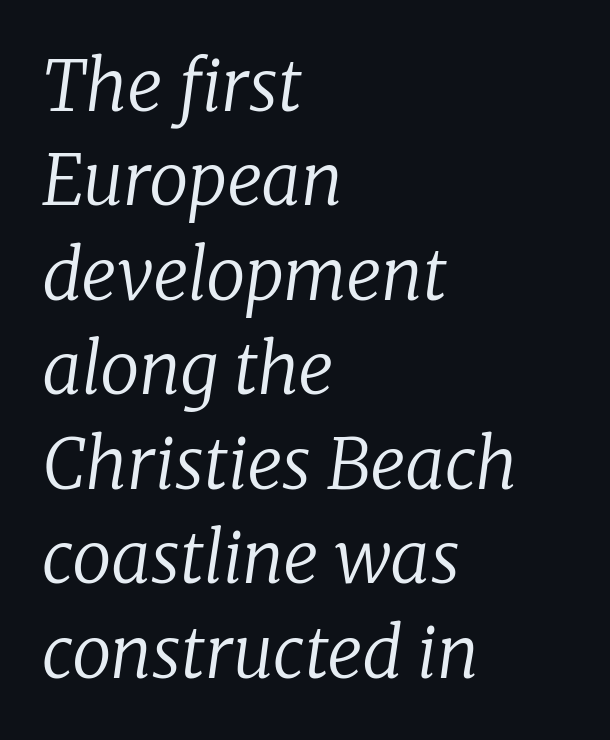
The image shows 70 px regular-weight serif type, italic (leaning right); set left-aligned, normal line spacing (1.35x), normal letter spacing, not underlined; low stroke contrast and a medium x-height.
